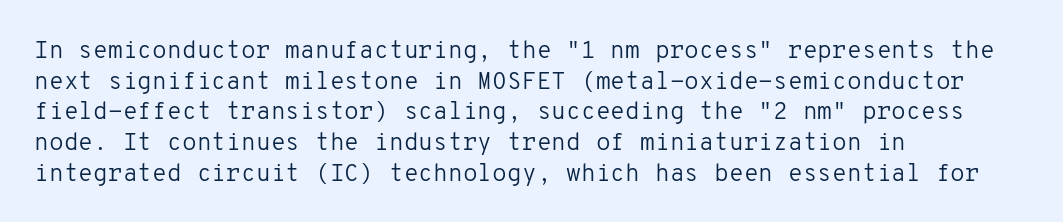
Q: Is the text bold? A: No.
Q: Is the text italic (slanted)? A: No, it is upright.
Q: Is the text underlined? A: No.
Q: How is the paragraph aligned? A: Left-aligned.
Q: Is the spacing between letters normal or unusually wide? A: Normal.
Q: Is the spacing between lines tight, normal or loose? A: Normal.
